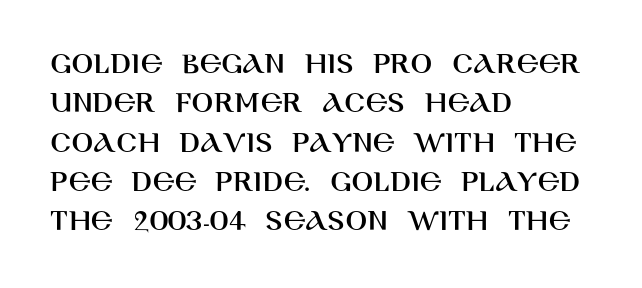
The letters advance in unequal steps, a hallmark of proportional type. Check where the strokes stop: nothing finishes them off — pure sans. Characters follow at the spacing the type designer built in. This rendering features lettering with no underline.
